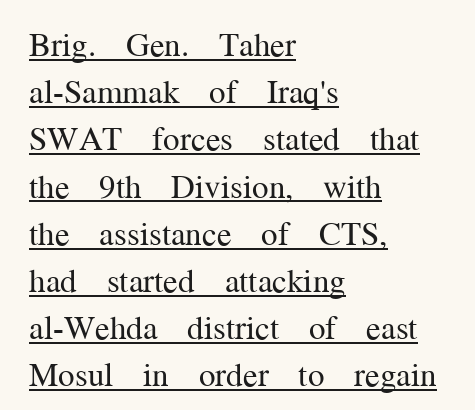
Q: Is the text bold? A: No.
Q: Is the text italic (slanted)? A: No, it is upright.
Q: Is the typeface a serif or a sans-serif typeface? A: Serif.
Q: Is the text underlined? A: Yes.
Q: How is the paragraph aligned? A: Left-aligned.
Q: Is the spacing between letters normal or unusually wide? A: Normal.
Q: Is the spacing between lines tight, normal or loose? A: Normal.
Q: Width (condensed, normal, or wide)? A: Normal.
Q: Stroke contrast? A: Medium.
Q: x-height? A: Medium.
Q: Monospaced? A: No.
